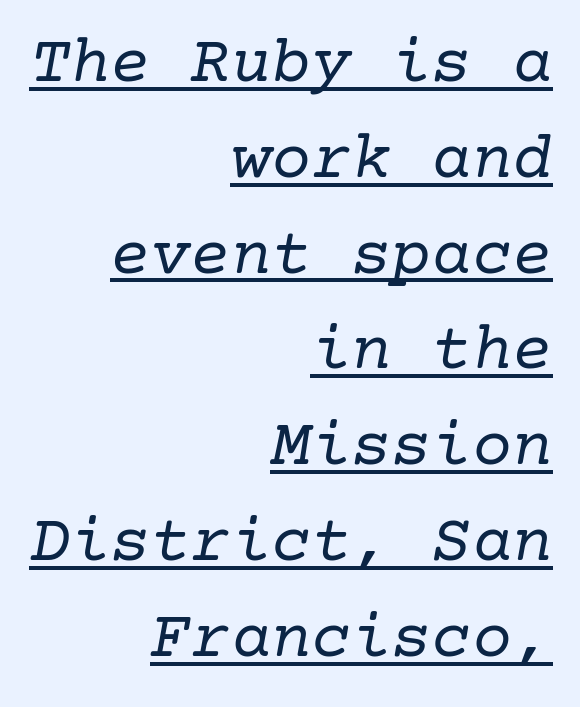
Stems here are at most as thick as an everyday book face. The typeface chosen for these lines features serifs. This block has exactly the height ordinary leading produces. Designer's note — italics engaged. If you drew a ruler down the right edge, every line would touch it. Emphasis is given by a line drawn under the lettering.
